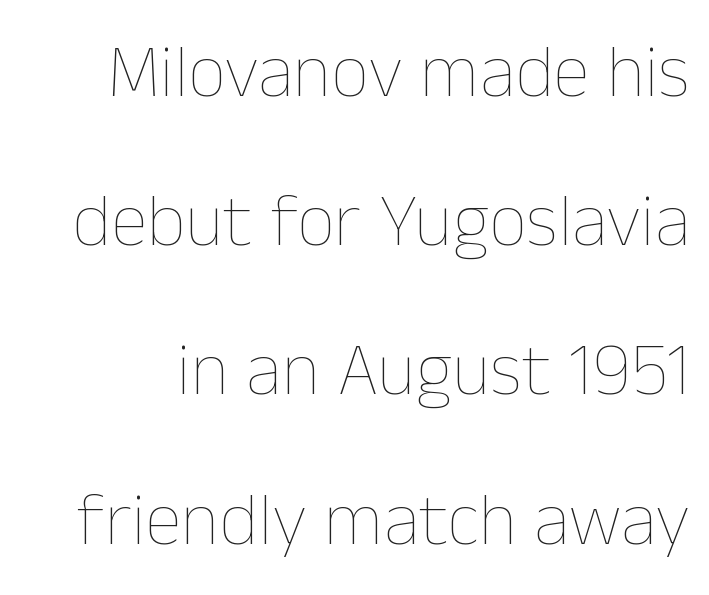
The image shows 75 px thin type, upright; set loose line spacing (1.99x), normal letter spacing, not underlined; low stroke contrast and a medium x-height.
